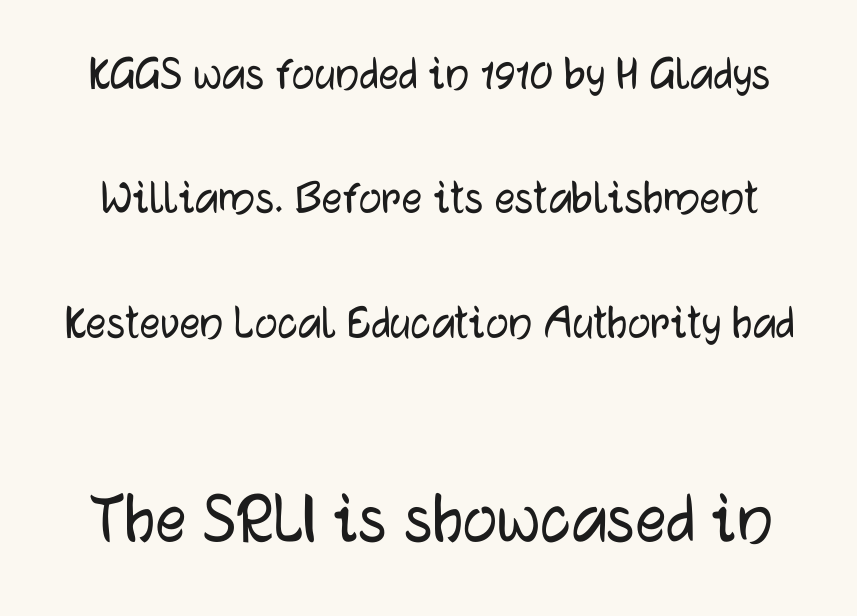
The image shows 77 px sans-serif type, upright; set loose line spacing (2.44x), normal letter spacing, not underlined; the second (bottom) block is 1.51x larger; low stroke contrast and a medium x-height.
